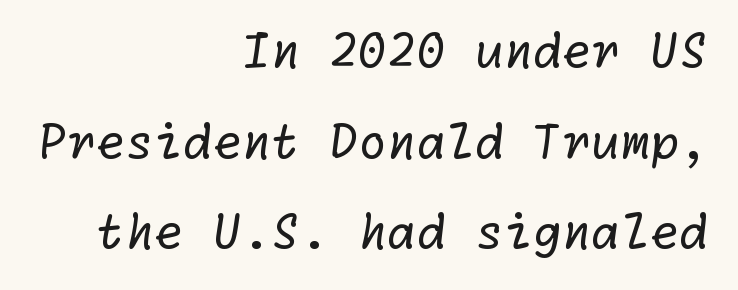
The image shows 47 px regular-weight sans-serif type; set right-aligned, loose line spacing (1.93x), normal letter spacing, not underlined; low stroke contrast and a medium x-height.
